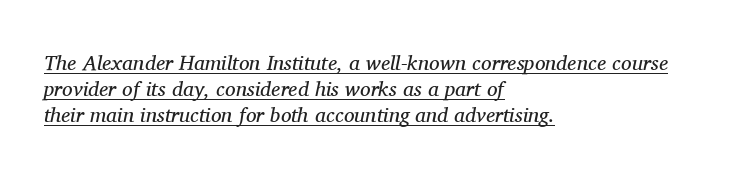
Q: Is the text bold? A: No.
Q: Is the text italic (slanted)? A: Yes, it leans right by about 11 degrees.
Q: Is the text underlined? A: Yes.
Q: How is the paragraph aligned? A: Left-aligned.
Q: Is the spacing between letters normal or unusually wide? A: Normal.
